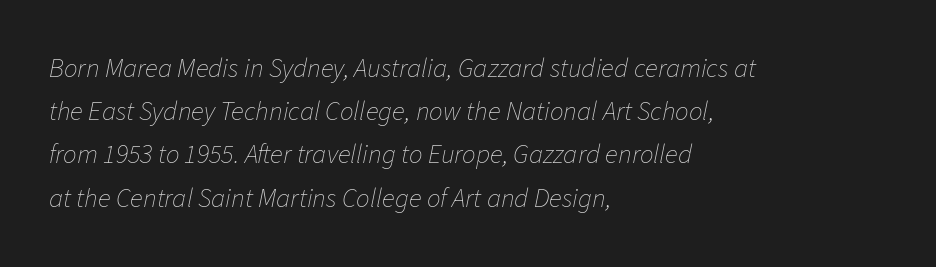
{"italic": "yes", "lean": "right", "slant_degrees": 11, "bold": "no", "underline": "no", "align": "left", "line_spacing": "normal", "line_spacing_ratio": 1.6, "letter_spacing": "normal", "letter_spacing_em": 0.0, "glyph_px": 27}
